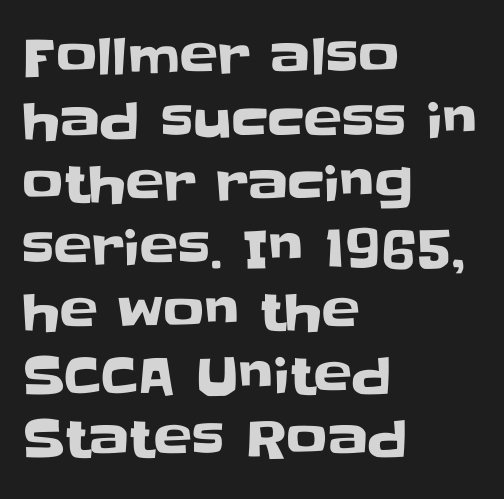
Q: Is the text italic (slanted)? A: No, it is upright.
Q: Is the typeface a serif or a sans-serif typeface? A: Sans-serif.
Q: Is the text underlined? A: No.
Q: How is the paragraph aligned? A: Left-aligned.
Q: Is the spacing between letters normal or unusually wide? A: Normal.
Q: Is the spacing between lines tight, normal or loose? A: Normal.
Q: Width (condensed, normal, or wide)? A: Normal.
Q: Stroke contrast? A: Low.
Q: x-height? A: Large.
Q: Monospaced? A: No.
